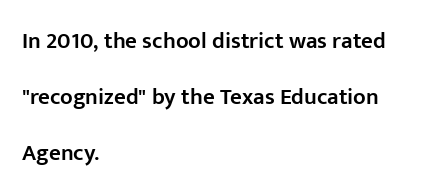
The image shows 23 px text type, upright; set left-aligned, loose line spacing (2.44x), normal letter spacing, not underlined.
